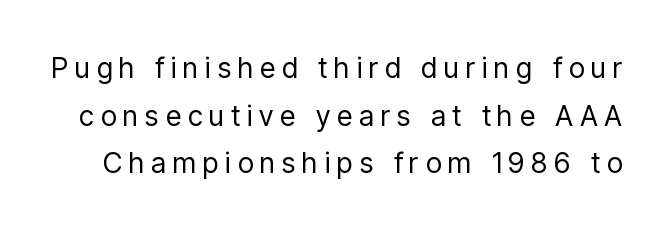
Q: Is the text bold? A: No.
Q: Is the text italic (slanted)? A: No, it is upright.
Q: Is the typeface a serif or a sans-serif typeface? A: Sans-serif.
Q: Is the text underlined? A: No.
Q: Is the spacing between letters normal or unusually wide? A: Unusually wide.
Q: Is the spacing between lines tight, normal or loose? A: Normal.
Q: Width (condensed, normal, or wide)? A: Condensed.
Q: Stroke contrast? A: Low.
Q: x-height? A: Medium.
Q: Monospaced? A: No.
